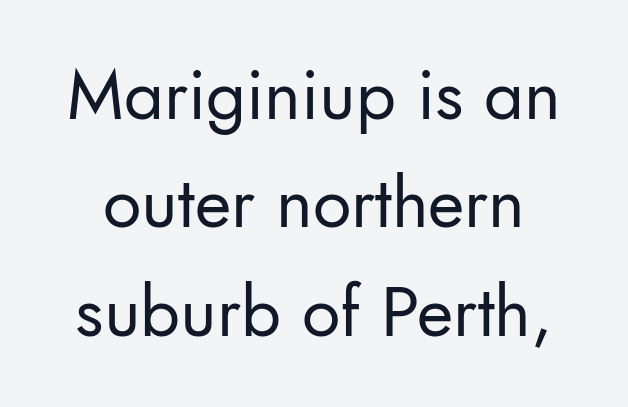
The image shows 70 px regular-weight sans-serif type, upright; set normal line spacing (1.55x), normal letter spacing, not underlined; low stroke contrast and a small x-height.
